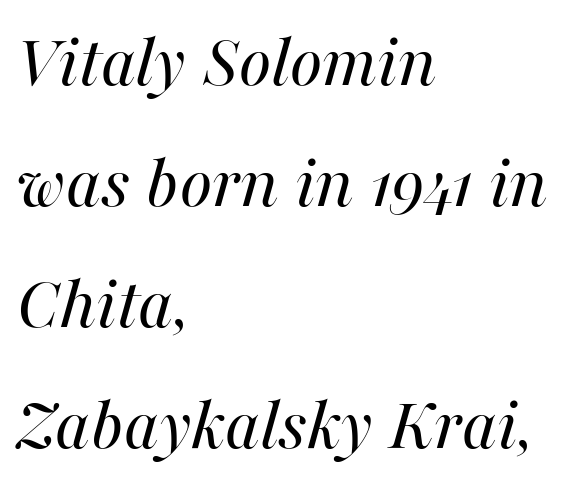
The image shows 77 px regular-weight type, italic (leaning right); set left-aligned, normal line spacing (1.57x), normal letter spacing, not underlined; medium stroke contrast and a medium x-height.
